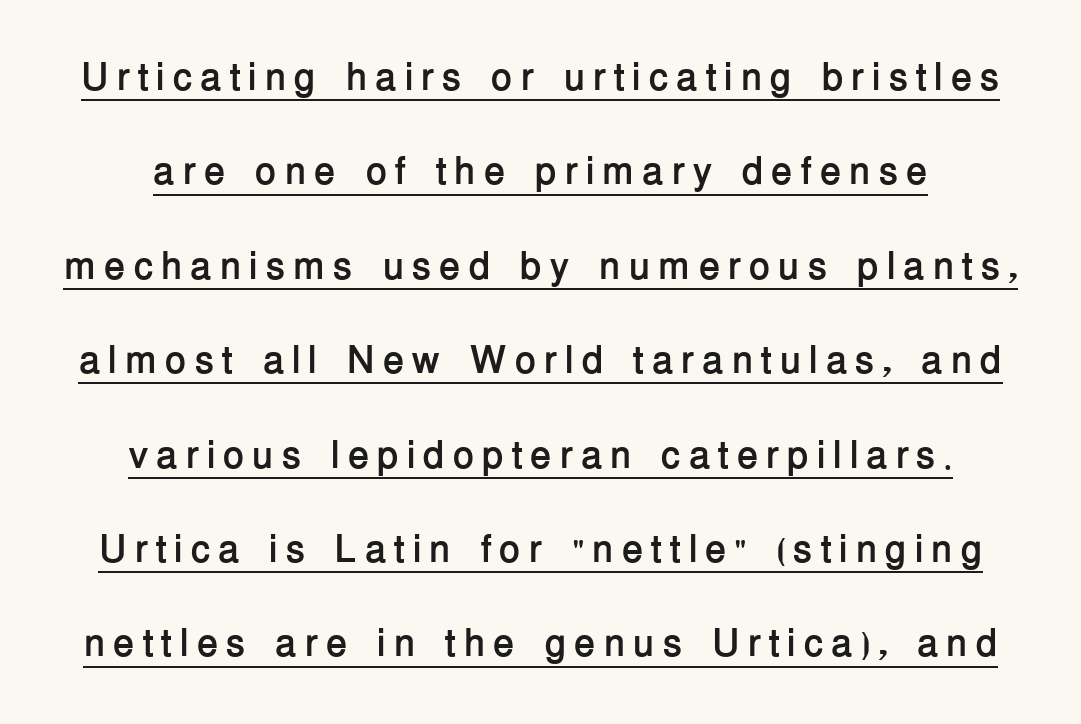
Looks like someone drew a line under every word here. Whoever set this chose breathing room over compactness in the vertical rhythm. Every character sits straight up, as roman type does. This is sans-serif lettering, the kind often seen on screens and signage.
